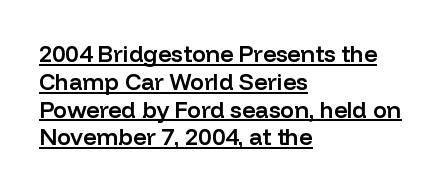
Q: Is the text bold? A: Semi-bold.
Q: Is the text italic (slanted)? A: No, it is upright.
Q: Is the text underlined? A: Yes.
Q: How is the paragraph aligned? A: Left-aligned.
Q: Is the spacing between letters normal or unusually wide? A: Normal.
